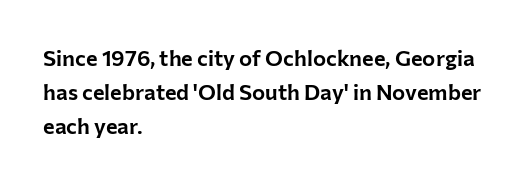
The image shows 22 px text type, upright; set left-aligned, normal line spacing (1.54x), normal letter spacing, not underlined.
